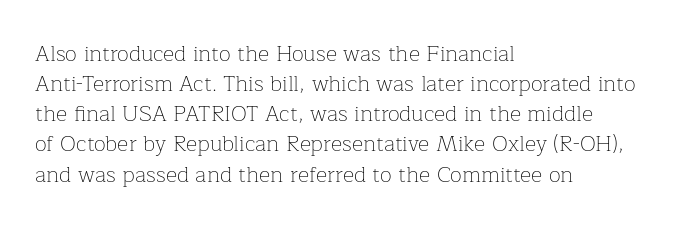
{"italic": "no", "bold": "no", "underline": "no", "align": "left", "line_spacing": "normal", "line_spacing_ratio": 1.37, "letter_spacing": "normal", "letter_spacing_em": 0.0, "glyph_px": 22}
